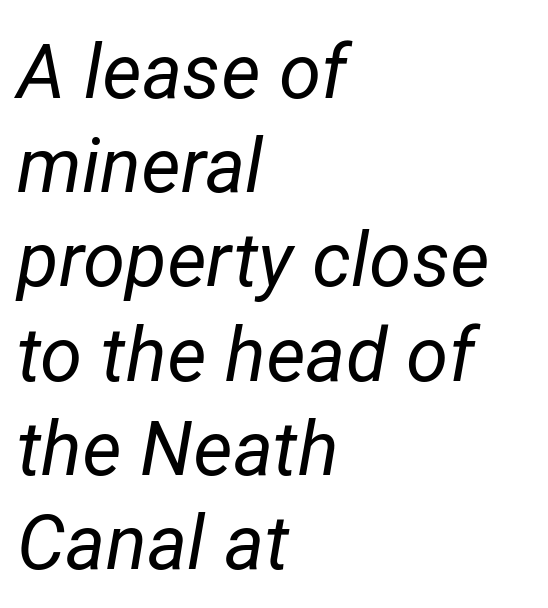
Q: Is the text bold? A: No.
Q: Is the text italic (slanted)? A: Yes, it leans right by about 12 degrees.
Q: Is the text underlined? A: No.
Q: How is the paragraph aligned? A: Left-aligned.
Q: Is the spacing between letters normal or unusually wide? A: Normal.
Q: Width (condensed, normal, or wide)? A: Normal.
Q: Stroke contrast? A: Low.
Q: x-height? A: Medium.
Q: Monospaced? A: No.
